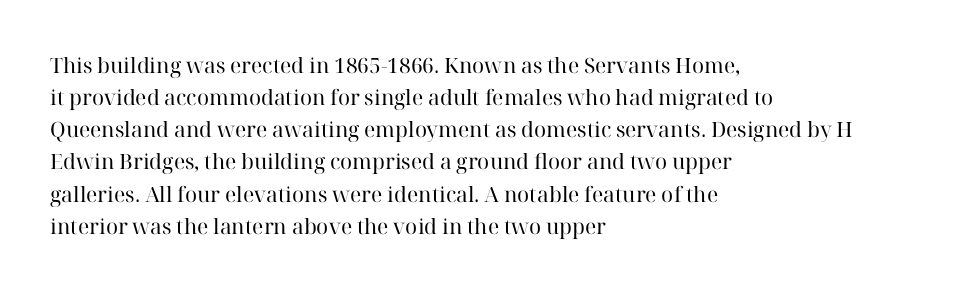
Is the block centered? No — it sits flush against the left margin. Honestly, the row spacing looks completely unremarkable. Check under the words: just untouched page. Ascenders rise straight up at ninety degrees. Nobody touched the tracking dial on this one.
